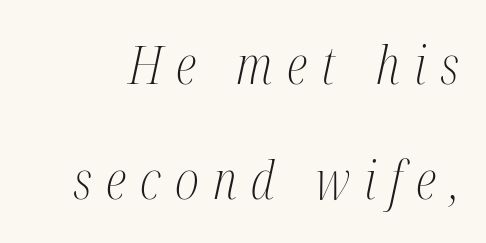
{"serif": "yes", "italic": "yes", "lean": "right", "slant_degrees": 12, "bold": "no", "weight": "light", "width": "condensed", "stroke_contrast": "medium", "x_height": "medium", "monospaced": "no", "underline": "no", "line_spacing": "loose", "line_spacing_ratio": 2.17, "letter_spacing": "wide", "letter_spacing_em": 0.27, "glyph_px": 53}
